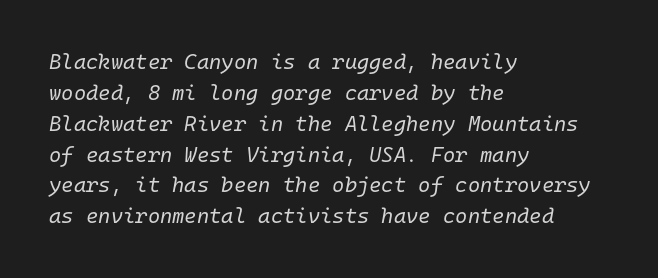
Q: Is the text bold? A: No.
Q: Is the text italic (slanted)? A: Yes, it leans right by about 10 degrees.
Q: Is the text underlined? A: No.
Q: How is the paragraph aligned? A: Left-aligned.
Q: Is the spacing between letters normal or unusually wide? A: Normal.
Q: Is the spacing between lines tight, normal or loose? A: Normal.
